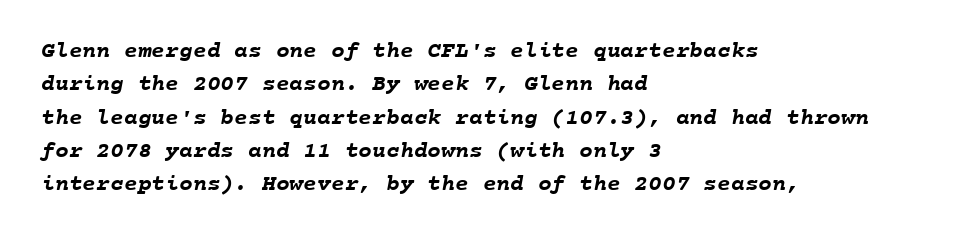
Has an underline been added? It has not. Evenly set lines give the paragraph a standard silhouette. No extra tracking has been applied to these lines. Every letter is thick-stroked: bold, no question. These lines stack with their left ends in a neat column.
